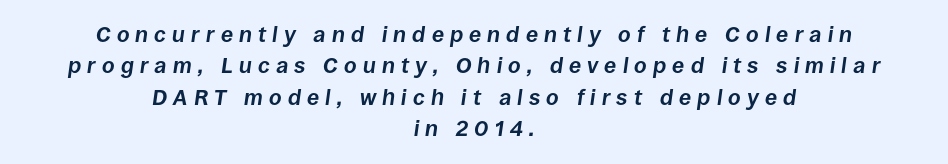
{"italic": "yes", "lean": "right", "slant_degrees": 8, "bold": "yes", "underline": "no", "align": "center", "line_spacing": "normal", "line_spacing_ratio": 1.43, "letter_spacing": "wide", "letter_spacing_em": 0.28, "glyph_px": 22}
